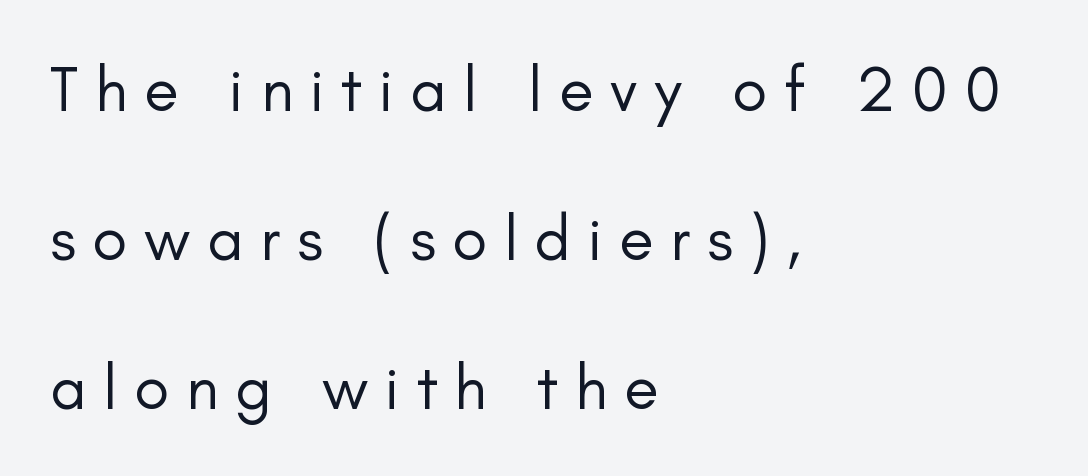
The image shows 64 px regular-weight sans-serif type, upright; set left-aligned, loose line spacing (2.33x), unusually wide letter spacing (+0.26 em), not underlined; low stroke contrast and a small x-height.
